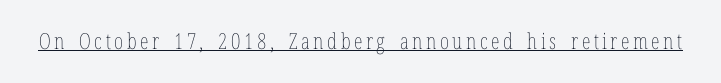
{"italic": "no", "bold": "no", "underline": "yes", "glyph_px": 22}
